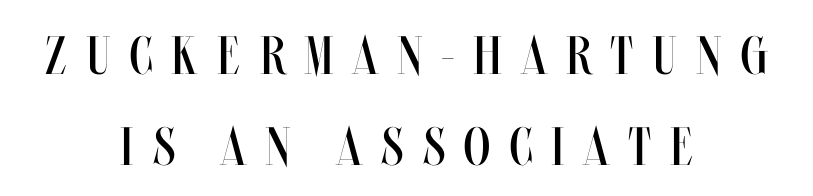
{"italic": "no", "bold": "no", "weight": "regular", "width": "condensed", "stroke_contrast": "medium", "x_height": "large", "monospaced": "no", "underline": "no", "align": "center", "line_spacing": "normal", "line_spacing_ratio": 1.68, "letter_spacing": "wide", "letter_spacing_em": 0.36, "glyph_px": 54}
